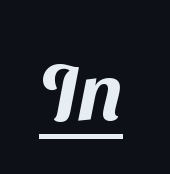
{"serif": "no", "width": "normal", "stroke_contrast": "medium", "x_height": "medium", "monospaced": "no", "underline": "yes", "letter_spacing": "normal", "letter_spacing_em": 0.0, "glyph_px": 79}
